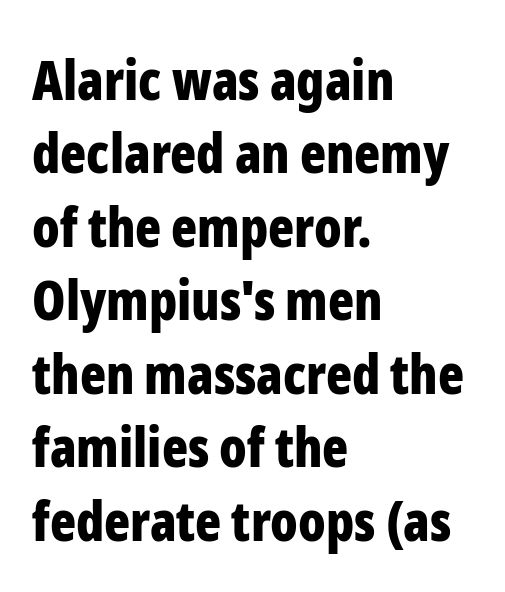
{"serif": "no", "italic": "no", "bold": "yes", "weight": "bold", "width": "condensed", "stroke_contrast": "low", "x_height": "medium", "monospaced": "no", "underline": "no", "align": "left", "line_spacing": "normal", "line_spacing_ratio": 1.36, "letter_spacing": "normal", "letter_spacing_em": 0.0, "glyph_px": 54}
